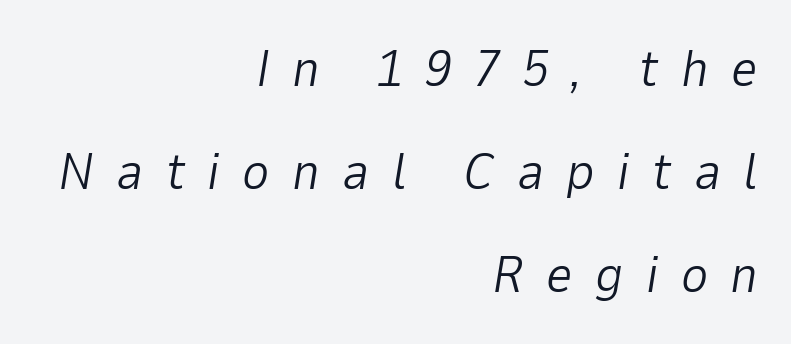
The image shows 52 px light type, italic (leaning right); set right-aligned, loose line spacing (1.98x), unusually wide letter spacing (+0.43 em), not underlined; low stroke contrast and a medium x-height.
